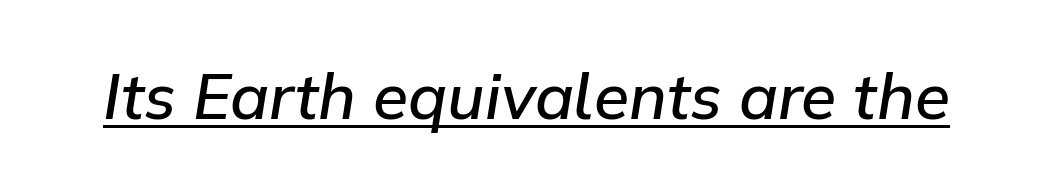
Characters follow at the spacing the type designer built in. This sample has the flowing, uneven cadence of proportional lettering. Summary of weight: moderately heavy, a semibold. Yep, that's italic — everything's leaning. Quick note: underline on.
